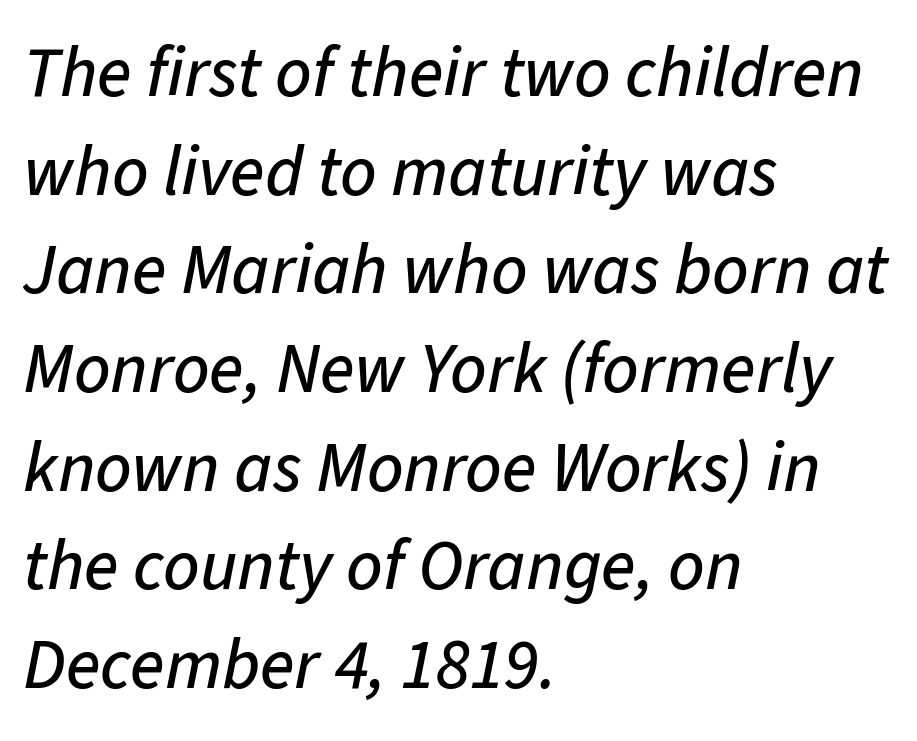
{"italic": "yes", "lean": "right", "slant_degrees": 11, "width": "normal", "stroke_contrast": "low", "x_height": "medium", "monospaced": "no", "underline": "no", "align": "left", "line_spacing": "normal", "line_spacing_ratio": 1.39, "letter_spacing": "normal", "letter_spacing_em": 0.0, "glyph_px": 71}
